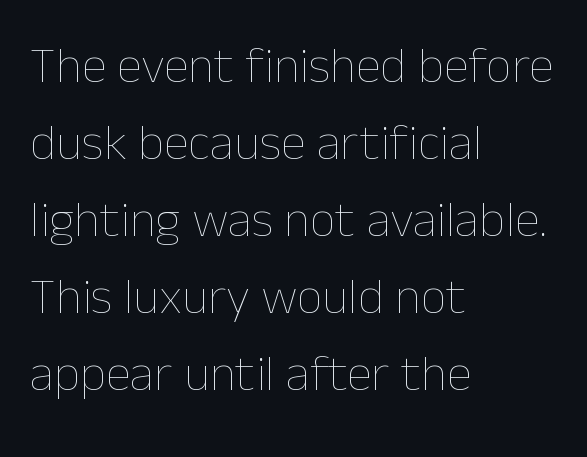
Stem width sits at or under what a default text font uses. Is there any slant? The stems are plumb. Character widths vary here, with narrow letters taking less room than wide ones. If you drew a ruler down the left edge, every line would touch it.
